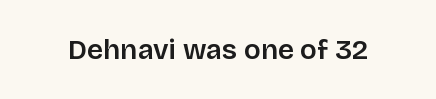
{"serif": "no", "italic": "no", "width": "normal", "stroke_contrast": "low", "x_height": "large", "monospaced": "no", "underline": "no", "letter_spacing": "normal", "letter_spacing_em": 0.0, "glyph_px": 28}
